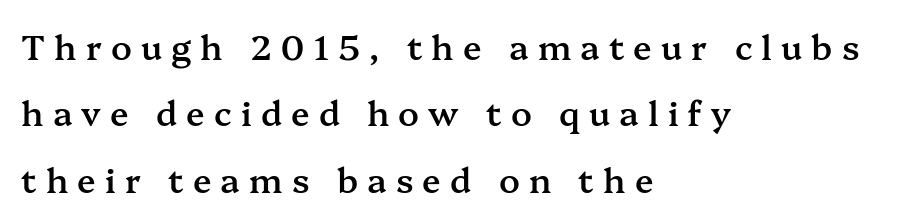
The image shows 34 px semibold serif type, upright; set left-aligned, loose line spacing (1.95x), unusually wide letter spacing (+0.27 em), not underlined; medium stroke contrast and a medium x-height.
